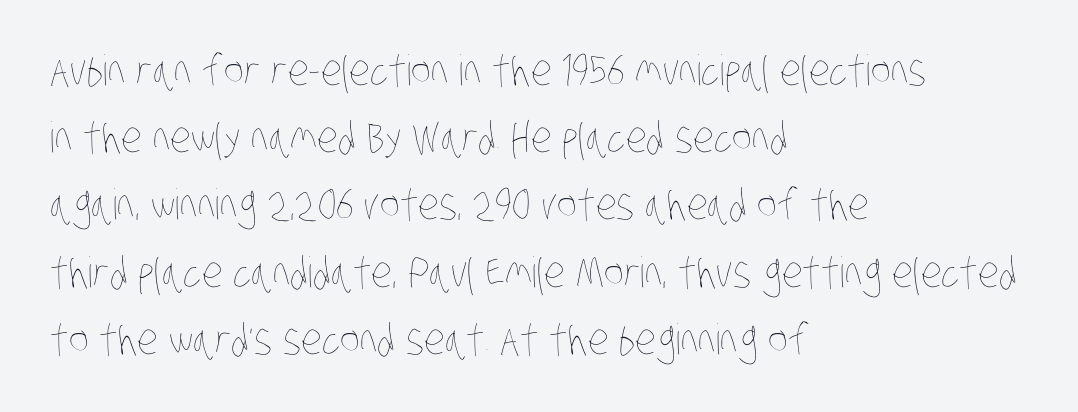
{"bold": "no", "weight": "thin", "width": "condensed", "stroke_contrast": "low", "x_height": "large", "monospaced": "no", "underline": "no", "align": "left", "line_spacing": "normal", "line_spacing_ratio": 1.6, "letter_spacing": "normal", "letter_spacing_em": 0.0, "glyph_px": 42}
